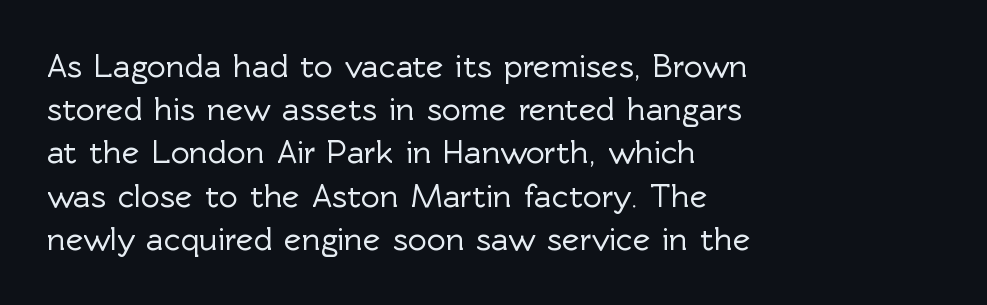
{"serif": "no", "italic": "no", "width": "normal", "x_height": "medium", "monospaced": "no", "underline": "no", "align": "left", "line_spacing": "normal", "line_spacing_ratio": 1.31, "letter_spacing": "normal", "letter_spacing_em": 0.0, "glyph_px": 33}
